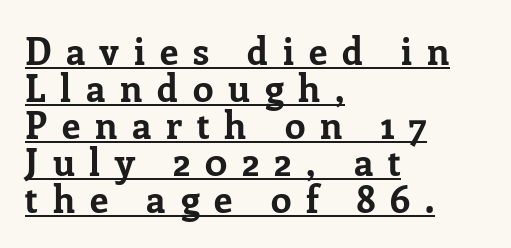
Q: Is the text bold? A: Yes.
Q: Is the text italic (slanted)? A: No, it is upright.
Q: Is the typeface a serif or a sans-serif typeface? A: Serif.
Q: Is the text underlined? A: Yes.
Q: How is the paragraph aligned? A: Left-aligned.
Q: Is the spacing between letters normal or unusually wide? A: Unusually wide.
Q: Is the spacing between lines tight, normal or loose? A: Tight.
Q: Width (condensed, normal, or wide)? A: Normal.
Q: Stroke contrast? A: Low.
Q: x-height? A: Medium.
Q: Monospaced? A: No.
